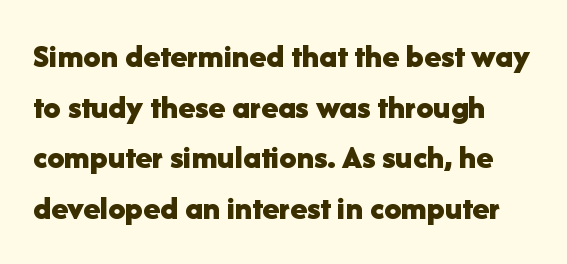
{"serif": "no", "italic": "no", "bold": "yes", "weight": "bold", "width": "normal", "stroke_contrast": "low", "x_height": "medium", "monospaced": "no", "underline": "no", "line_spacing": "normal", "line_spacing_ratio": 1.49, "letter_spacing": "normal", "letter_spacing_em": 0.0, "glyph_px": 34}
